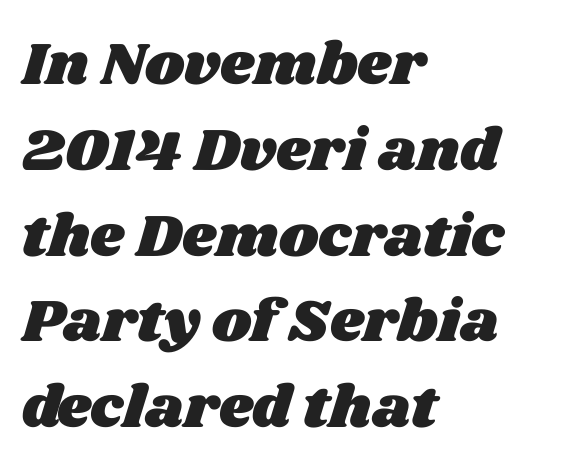
A classic flush-left, rag-right setting is used for this passage. One glance says typical: line gaps are just what's usual. Caption: standard tracking, unaltered. This rendering features lettering with no underline.
